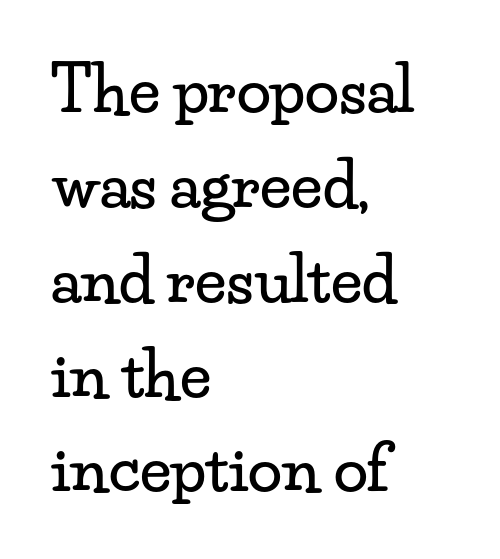
Small tapered or slab feet sit at the stroke ends, so this counts as serif. Do the characters align in a grid? No, the font is proportional. The face used here is rendered with its standard letterfit. Left-aligned paragraph, ragged on the right.
